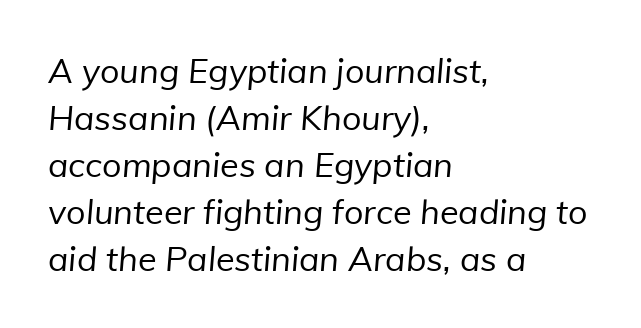
The image shows 34 px regular-weight sans-serif type; set left-aligned, normal line spacing (1.38x), normal letter spacing, not underlined; low stroke contrast and a medium x-height.
